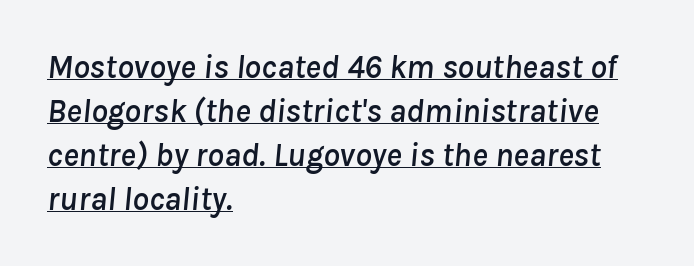
Q: Is the text italic (slanted)? A: Yes, it leans right by about 8 degrees.
Q: Is the text underlined? A: Yes.
Q: How is the paragraph aligned? A: Left-aligned.
Q: Is the spacing between letters normal or unusually wide? A: Normal.
Q: Is the spacing between lines tight, normal or loose? A: Normal.
Q: Width (condensed, normal, or wide)? A: Normal.
Q: Stroke contrast? A: Low.
Q: x-height? A: Medium.
Q: Monospaced? A: No.
